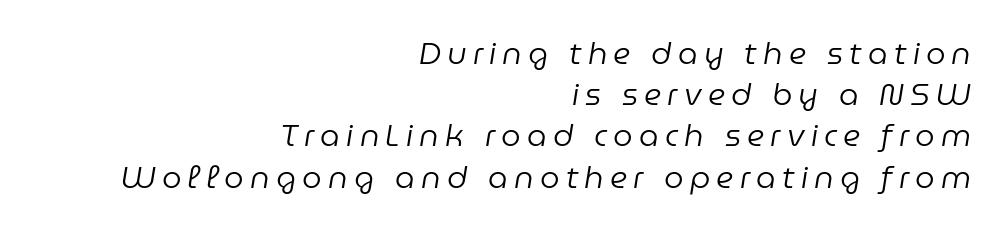
Stroke thickness stays within the range of a standard reading face or lighter. The space directly below the letters is spotless. Between one letter and the next there's a generous, obvious gap. The rag falls on the left side of this text block. Looks like regular typesetting: each glyph gets only the width it needs. Is there much room between lines? A standard amount, neither cramped nor airy.
